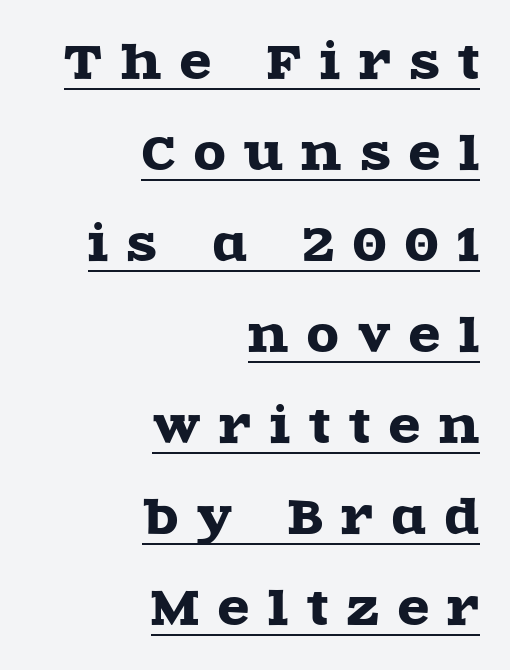
Q: Is the text italic (slanted)? A: No, it is upright.
Q: Is the typeface a serif or a sans-serif typeface? A: Serif.
Q: Is the text underlined? A: Yes.
Q: How is the paragraph aligned? A: Right-aligned.
Q: Is the spacing between letters normal or unusually wide? A: Unusually wide.
Q: Is the spacing between lines tight, normal or loose? A: Loose.
Q: Width (condensed, normal, or wide)? A: Wide.
Q: x-height? A: Large.
Q: Monospaced? A: No.
